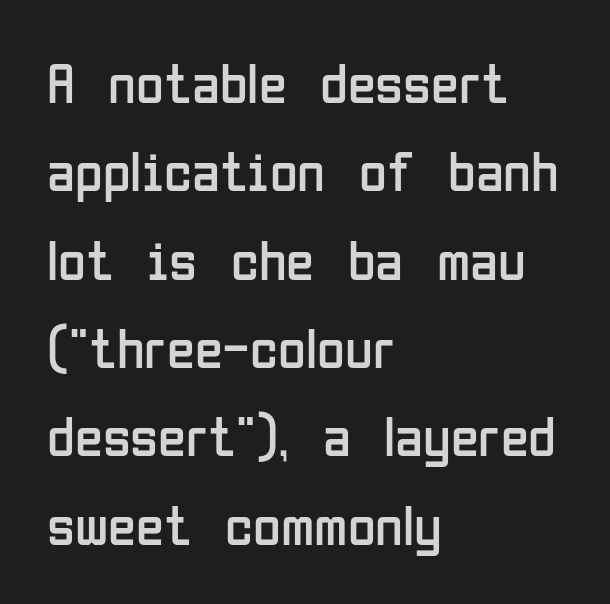
The characters are drawn with everyday or finer stroke widths. The gaps between neighbouring characters are ordinary and unremarkable. Quick note: not italic, upright. Here the designer chose a conventional face with non-uniform glyph widths. Bare-footed words on every line.
